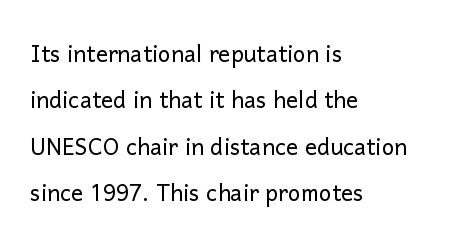
Each letter keeps its own natural width here, so spacing adapts to shape. The font family rendered here belongs to the sans-serif group. Each row of text sits above clean, open space. The face looks like a standard text weight, possibly lighter.
